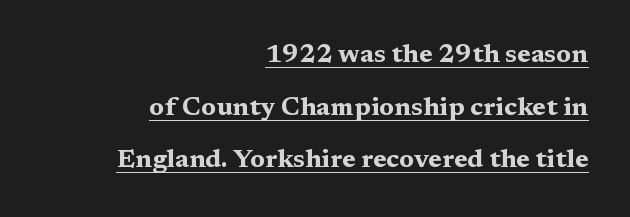
The image shows 26 px bold type, upright; set right-aligned, loose line spacing (2.02x), normal letter spacing, underlined.
